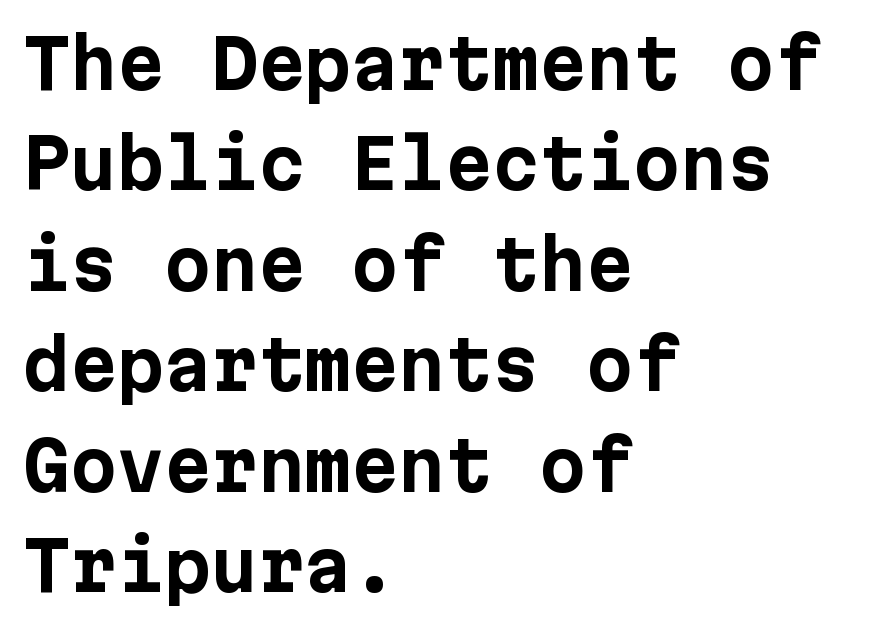
Q: Is the text bold? A: Yes.
Q: Is the text italic (slanted)? A: No, it is upright.
Q: Is the typeface a serif or a sans-serif typeface? A: Sans-serif.
Q: Is the text underlined? A: No.
Q: How is the paragraph aligned? A: Left-aligned.
Q: Is the spacing between letters normal or unusually wide? A: Normal.
Q: Is the spacing between lines tight, normal or loose? A: Normal.
Q: Width (condensed, normal, or wide)? A: Normal.
Q: Stroke contrast? A: Low.
Q: x-height? A: Medium.
